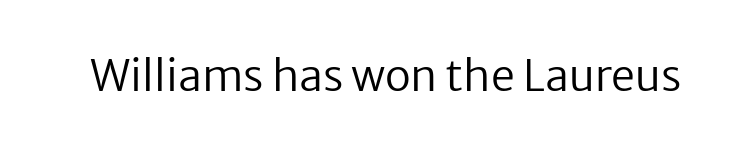
{"serif": "no", "italic": "no", "bold": "no", "weight": "regular", "width": "normal", "stroke_contrast": "low", "x_height": "medium", "monospaced": "no", "underline": "no", "letter_spacing": "normal", "letter_spacing_em": 0.0, "glyph_px": 43}
